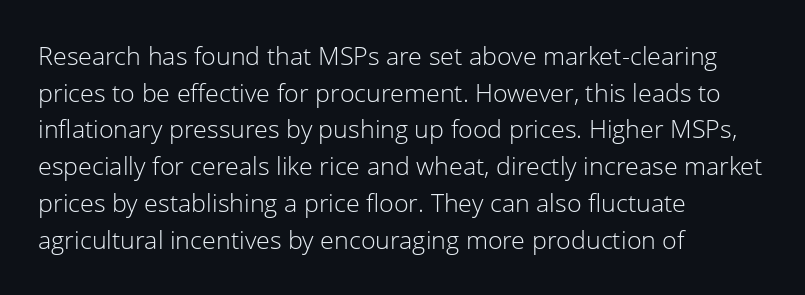
Weight: in the light-to-regular range. In CSS terms this would be text-align: left. The letters stand straight up with perfectly vertical stems. Each new line begins a customary step beneath the previous one. Characters follow at the spacing the type designer built in.
